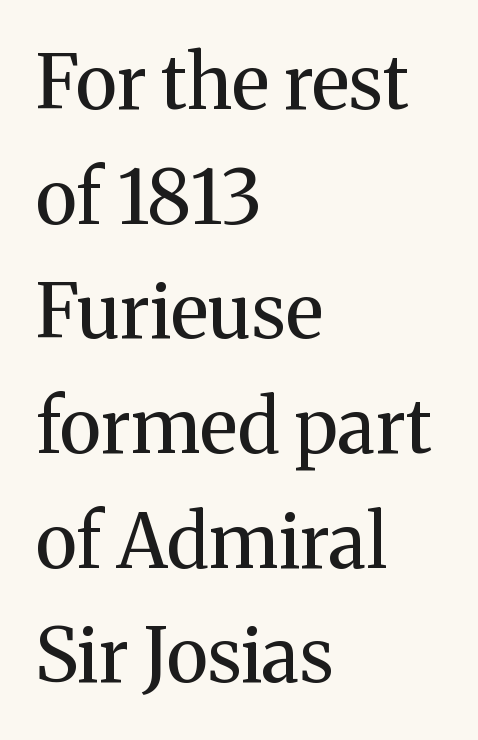
The glyphs are unaccompanied by any horizontal stroke below them. A typesetter would call this zero additional tracking. You can tell from the footed stems that serif type was used. The font is comparable to plain body text, perhaps lighter.
